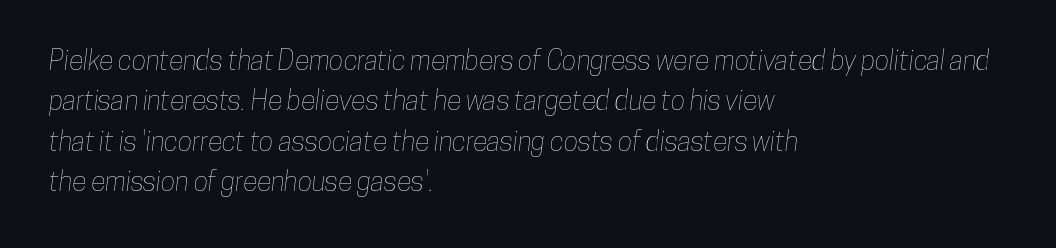
This rendering features lettering with no underline. Successive baselines arrive at the customary interval. Leftover space on each line is placed entirely after the last word. The passage shown has conventional tracking throughout.
